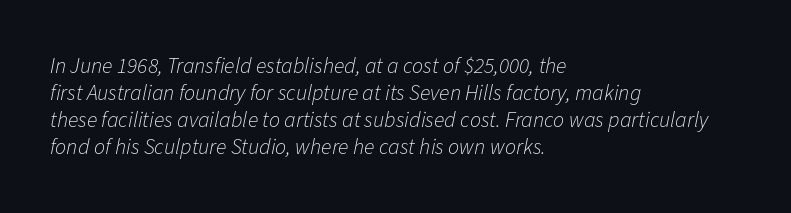
Q: Is the text bold? A: No.
Q: Is the text italic (slanted)? A: Yes, it leans right by about 11 degrees.
Q: Is the text underlined? A: No.
Q: How is the paragraph aligned? A: Left-aligned.
Q: Is the spacing between letters normal or unusually wide? A: Normal.
